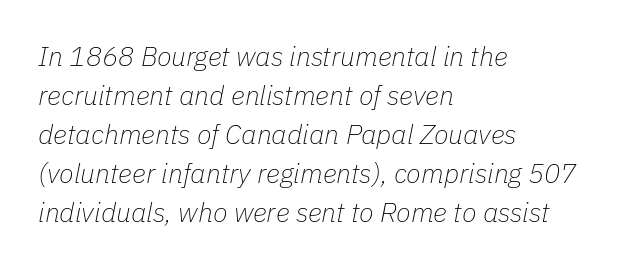
Q: Is the text bold? A: No.
Q: Is the text italic (slanted)? A: Yes, it leans right by about 11 degrees.
Q: Is the text underlined? A: No.
Q: How is the paragraph aligned? A: Left-aligned.
Q: Is the spacing between letters normal or unusually wide? A: Normal.
Q: Is the spacing between lines tight, normal or loose? A: Normal.
